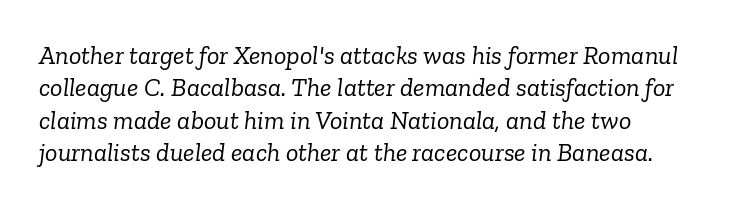
Q: Is the text bold? A: No.
Q: Is the text italic (slanted)? A: Yes, it leans right by about 6 degrees.
Q: Is the text underlined? A: No.
Q: Is the spacing between letters normal or unusually wide? A: Normal.
Q: Is the spacing between lines tight, normal or loose? A: Normal.
